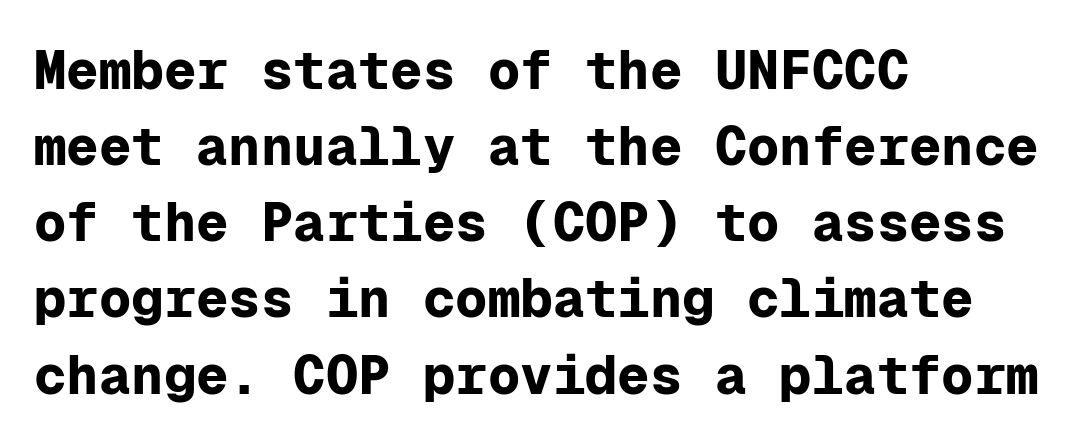
{"serif": "no", "italic": "no", "bold": "yes", "weight": "bold", "width": "normal", "stroke_contrast": "low", "x_height": "medium", "monospaced": "yes", "underline": "no", "align": "left", "line_spacing": "normal", "line_spacing_ratio": 1.41, "letter_spacing": "normal", "letter_spacing_em": 0.0, "glyph_px": 54}
